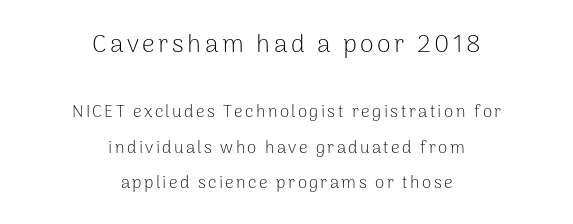
Q: Is the text bold? A: No.
Q: Is the text italic (slanted)? A: No, it is upright.
Q: Is the text underlined? A: No.
Q: How is the paragraph aligned? A: Centered.
Q: Is the spacing between lines tight, normal or loose? A: Loose.
Q: Which block of text is set in a larger size, the first (top) or the second (bottom)? A: The first (top) one.
